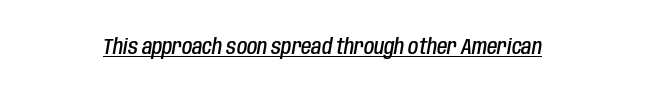
{"italic": "yes", "lean": "right", "slant_degrees": 10, "bold": "semi", "underline": "yes", "letter_spacing": "normal", "letter_spacing_em": 0.0, "glyph_px": 21}
